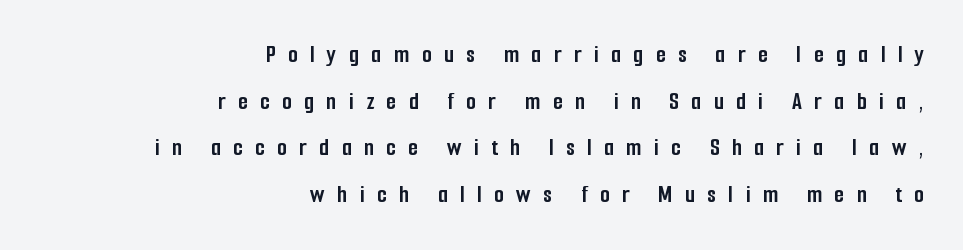
{"italic": "no", "bold": "yes", "underline": "no", "align": "right", "line_spacing_ratio": 1.87, "letter_spacing": "wide", "letter_spacing_em": 0.5, "glyph_px": 25}
